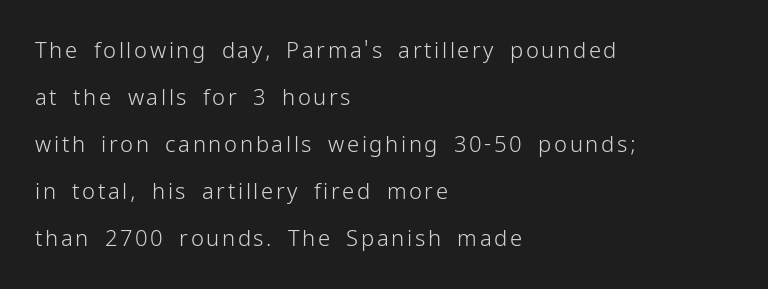
The image shows 22 px text type, upright; set left-aligned, loose line spacing (2.14x), not underlined.
